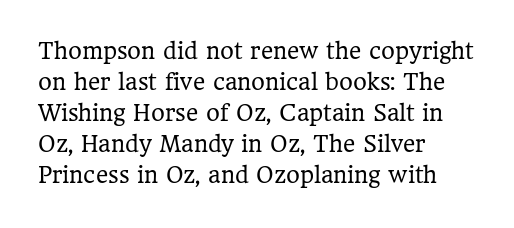
No chunkiness to these letters — they're not bold. The area under the type is left untouched. This rendering uses left alignment, leaving the right contour irregular. The font's upright variant was chosen for this text. Compared with typical body copy, the letter spacing here is the same.
